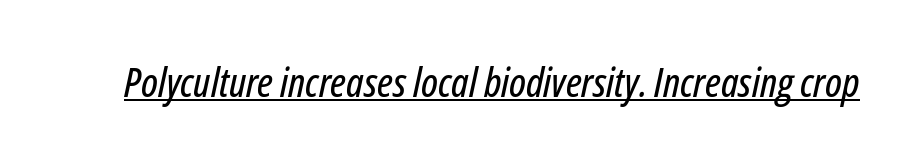
The image shows 41 px condensed type, italic (leaning right); set normal letter spacing, underlined; low stroke contrast and a medium x-height.
